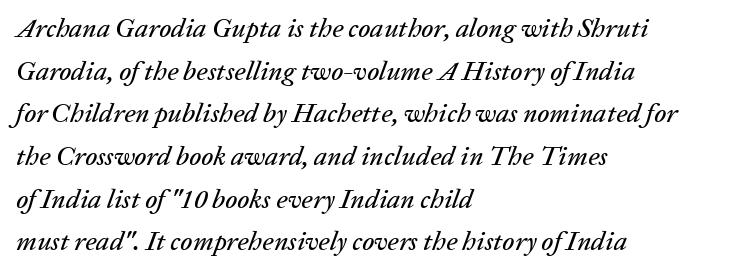
The gaps between neighbouring characters are ordinary and unremarkable. A student would call this left alignment; a typographer would say flush left, rag right. The glyphs are unaccompanied by any horizontal stroke below them. Quick note: italic. In terms of leading, this rendering sits right in the middle.
